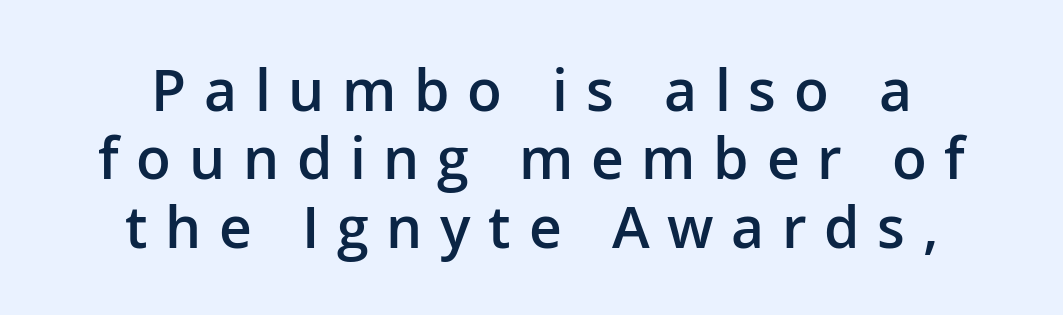
{"serif": "no", "italic": "no", "bold": "semi", "weight": "semibold", "width": "normal", "stroke_contrast": "low", "x_height": "medium", "monospaced": "no", "underline": "no", "align": "center", "line_spacing_ratio": 1.2, "letter_spacing": "wide", "letter_spacing_em": 0.31, "glyph_px": 57}
